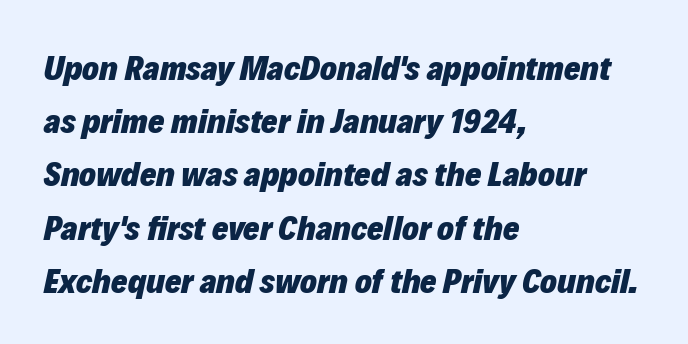
The image shows 35 px heavy type, italic (leaning right); set left-aligned, normal line spacing (1.52x), normal letter spacing, not underlined; low stroke contrast and a medium x-height.
